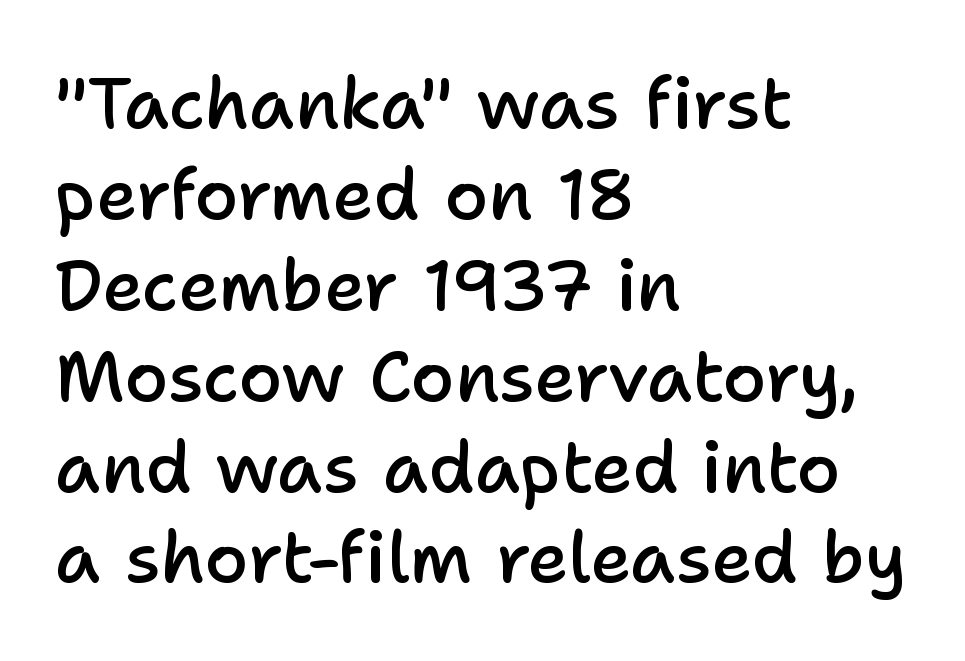
Q: Is the text bold? A: Semi-bold.
Q: Is the text italic (slanted)? A: No, it is upright.
Q: Is the typeface a serif or a sans-serif typeface? A: Sans-serif.
Q: Is the text underlined? A: No.
Q: How is the paragraph aligned? A: Left-aligned.
Q: Is the spacing between letters normal or unusually wide? A: Normal.
Q: Is the spacing between lines tight, normal or loose? A: Normal.
Q: Width (condensed, normal, or wide)? A: Normal.
Q: Stroke contrast? A: Low.
Q: x-height? A: Medium.
Q: Monospaced? A: No.
